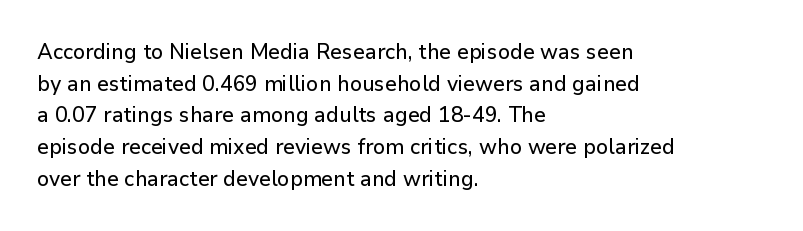
Has an underline been added? It has not. Do the letters lean? They stand straight. Notice how descenders clear the ascenders below comfortably — that's standard leading. The line texture is even and compact thanks to regular tracking.
